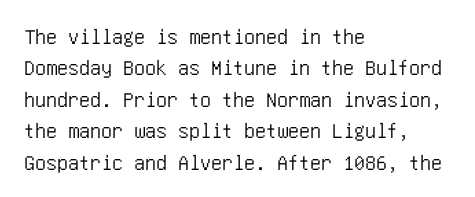
Q: Is the text italic (slanted)? A: No, it is upright.
Q: Is the text underlined? A: No.
Q: How is the paragraph aligned? A: Left-aligned.
Q: Is the spacing between letters normal or unusually wide? A: Normal.
Q: Is the spacing between lines tight, normal or loose? A: Normal.
